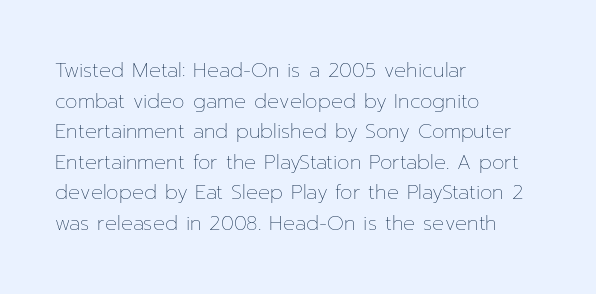
If you drew a line through each stem, it would be perfectly vertical. Students, observe: this is what conventionally led text looks like. Alignment: flush left. Decoration check: the copy has no underline.
